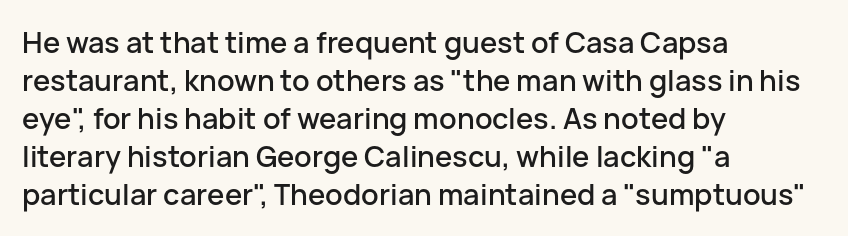
Nothing sits at the stroke ends, so this counts as sans-serif. Characters follow at the spacing the type designer built in. In terms of leading, this rendering sits right in the middle. Words float on clear page, feet unadorned. One-word summary of the alignment: left.
